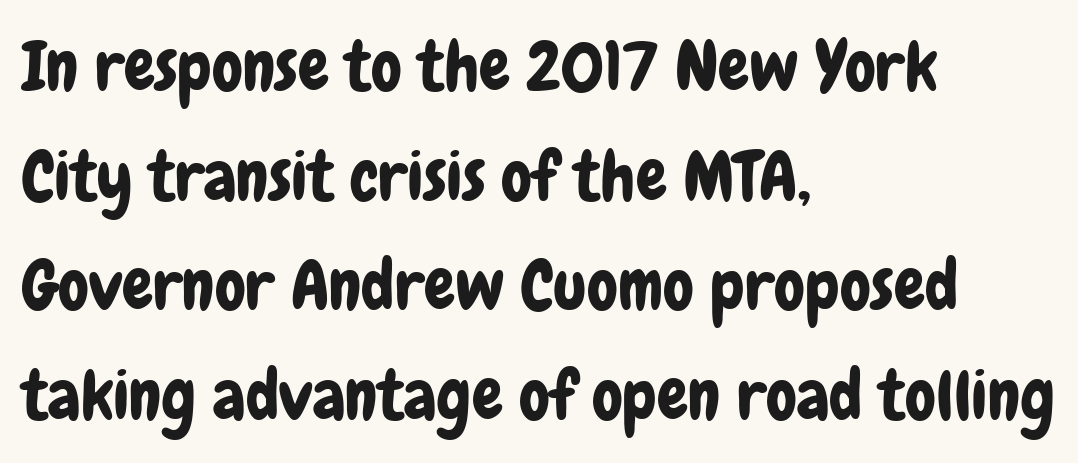
The image shows 69 px condensed sans-serif type, upright; set left-aligned, normal line spacing (1.59x), normal letter spacing, not underlined; low stroke contrast and a medium x-height.
